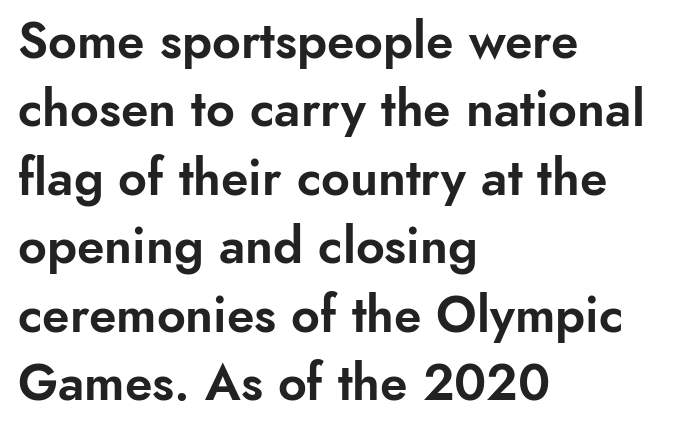
Q: Is the text italic (slanted)? A: No, it is upright.
Q: Is the typeface a serif or a sans-serif typeface? A: Sans-serif.
Q: Is the text underlined? A: No.
Q: How is the paragraph aligned? A: Left-aligned.
Q: Is the spacing between letters normal or unusually wide? A: Normal.
Q: Is the spacing between lines tight, normal or loose? A: Normal.
Q: Width (condensed, normal, or wide)? A: Normal.
Q: Stroke contrast? A: Low.
Q: x-height? A: Small.
Q: Monospaced? A: No.
